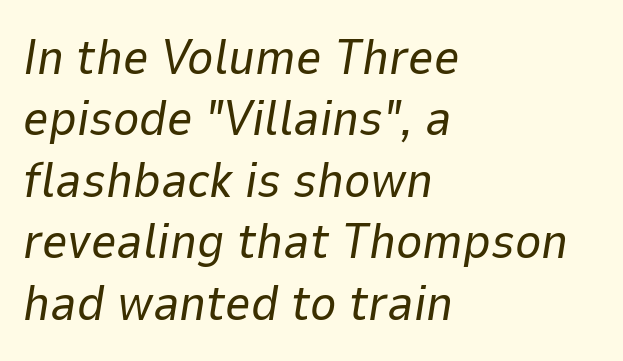
The image shows 50 px regular-weight type, italic (leaning right); set left-aligned, line spacing 1.23x, normal letter spacing, not underlined; low stroke contrast and a medium x-height.
